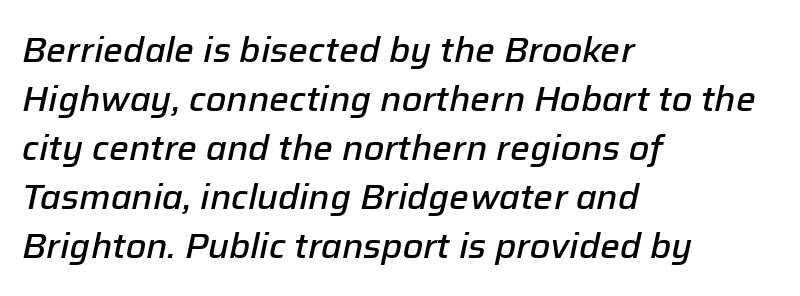
Q: Is the text bold? A: Semi-bold.
Q: Is the text italic (slanted)? A: Yes, it leans right by about 12 degrees.
Q: Is the text underlined? A: No.
Q: How is the paragraph aligned? A: Left-aligned.
Q: Is the spacing between letters normal or unusually wide? A: Normal.
Q: Is the spacing between lines tight, normal or loose? A: Normal.
Q: Width (condensed, normal, or wide)? A: Normal.
Q: Stroke contrast? A: Low.
Q: x-height? A: Medium.
Q: Monospaced? A: No.
